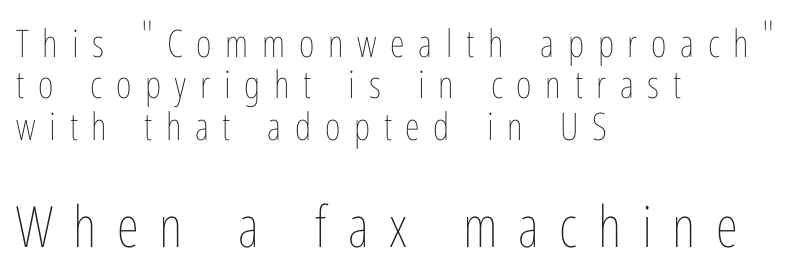
{"italic": "no", "bold": "no", "weight": "thin", "width": "condensed", "stroke_contrast": "low", "x_height": "medium", "monospaced": "no", "underline": "no", "align": "left", "line_spacing": "tight", "line_spacing_ratio": 1.09, "letter_spacing": "wide", "letter_spacing_em": 0.36, "larger_block": "second", "size_ratio": 1.5, "glyph_px": 57}
